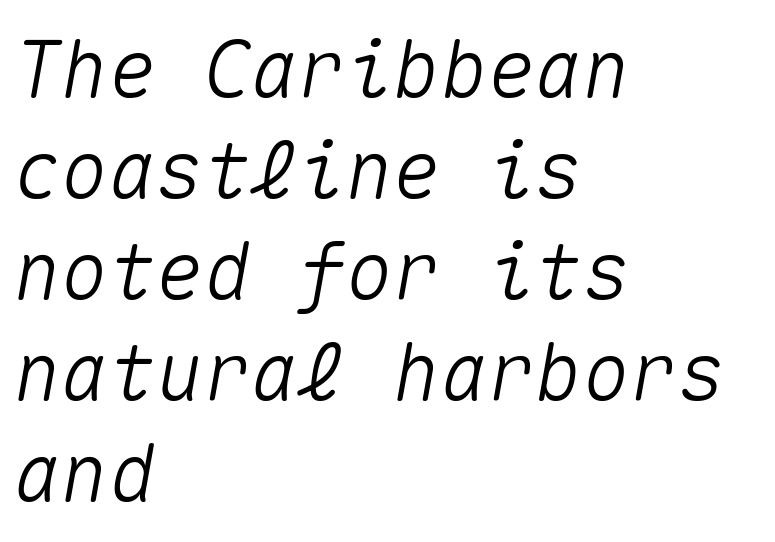
The rendering uses typewriter-style spacing with identical character cells. The line texture is even and compact thanks to regular tracking. Regular leading. This sample is left-justified, so line endings fall wherever the words run out. An italicized treatment has been applied to the whole sample. Only glyphs here, with clear space below each row.
